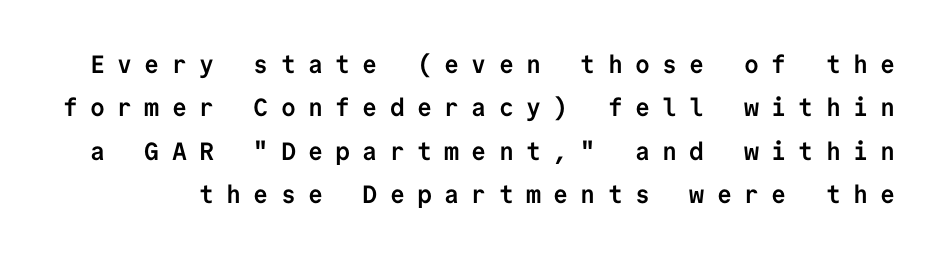
Italic: no, the glyphs are upright roman. The passage shown is emphatically bold. Short note: letters widely spaced. Beneath every word, the page is bare.
